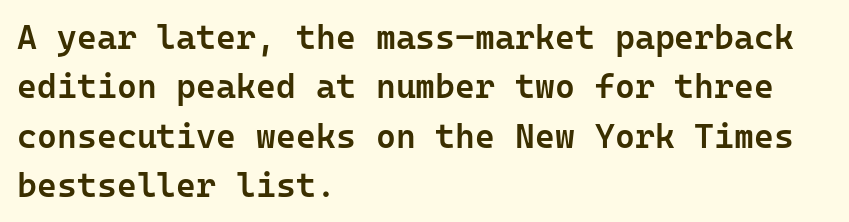
The image shows 34 px semibold sans-serif type, upright, monospaced; set left-aligned, normal line spacing (1.45x), normal letter spacing, not underlined; low stroke contrast and a medium x-height.
